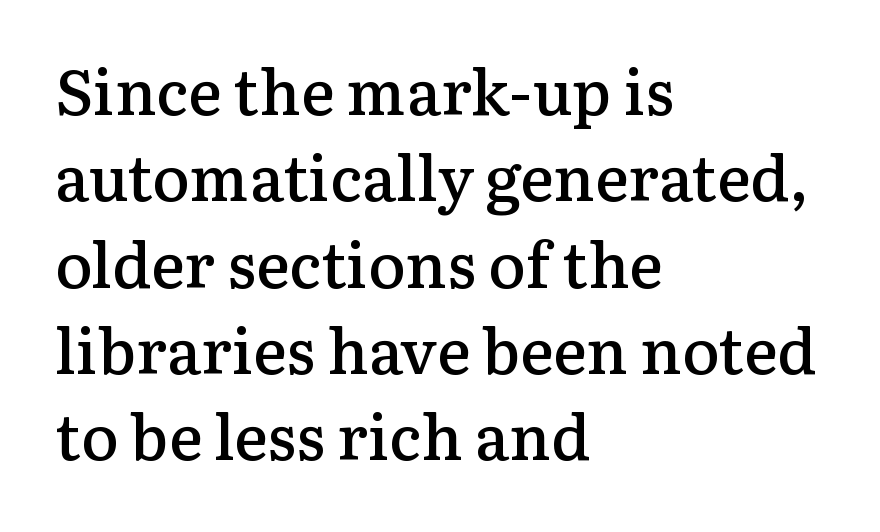
Look at the stroke-to-counter ratio: somewhat heavy, a semibold. This sample uses plain, unmodified letter spacing. The letters stand upright; this is a roman face. The passage shown is not underscored anywhere. Proportional: the letters do not fall into vertical columns. Horizontal alignment here is leftward, the default for most running prose.
